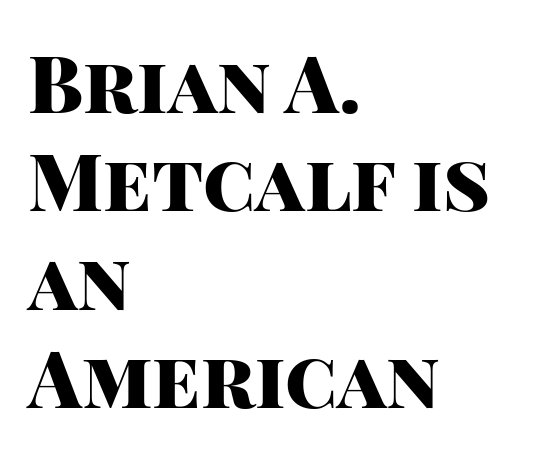
The image shows 78 px heavy sans-serif type, upright; set left-aligned, normal line spacing (1.26x), normal letter spacing, not underlined; high stroke contrast and a large x-height.
